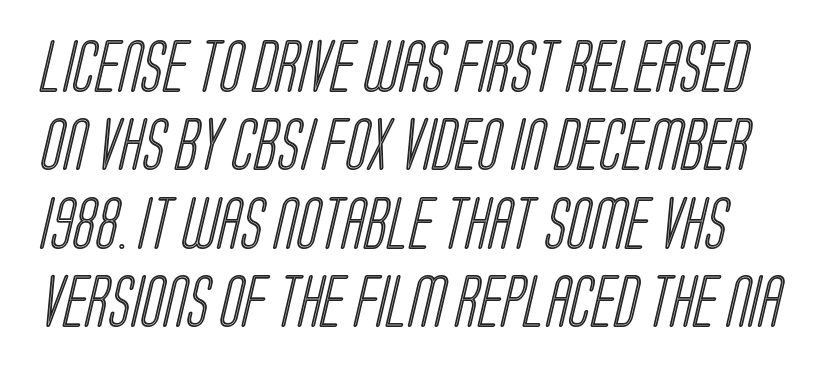
The image shows 53 px condensed type; set normal line spacing (1.48x), normal letter spacing, not underlined; a large x-height.
